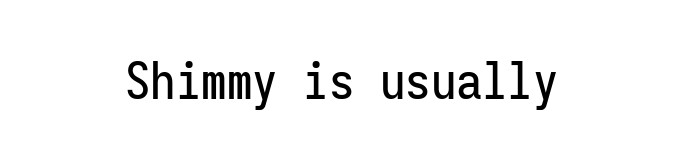
Q: Is the text italic (slanted)? A: No, it is upright.
Q: Is the typeface a serif or a sans-serif typeface? A: Sans-serif.
Q: Is the text underlined? A: No.
Q: How is the paragraph aligned? A: Centered.
Q: Is the spacing between letters normal or unusually wide? A: Normal.
Q: Width (condensed, normal, or wide)? A: Condensed.
Q: Stroke contrast? A: Low.
Q: x-height? A: Medium.
Q: Monospaced? A: Yes.
